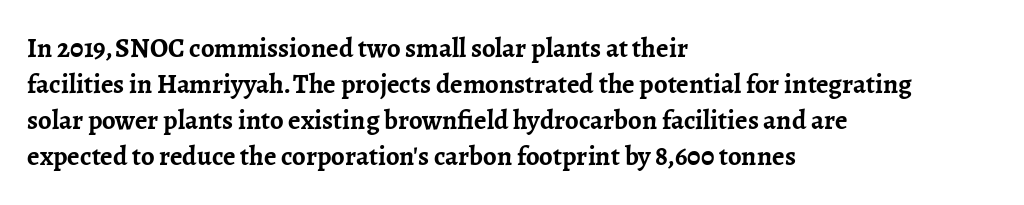
The image shows 27 px bold type, upright; set left-aligned, normal line spacing (1.33x), normal letter spacing, not underlined.
